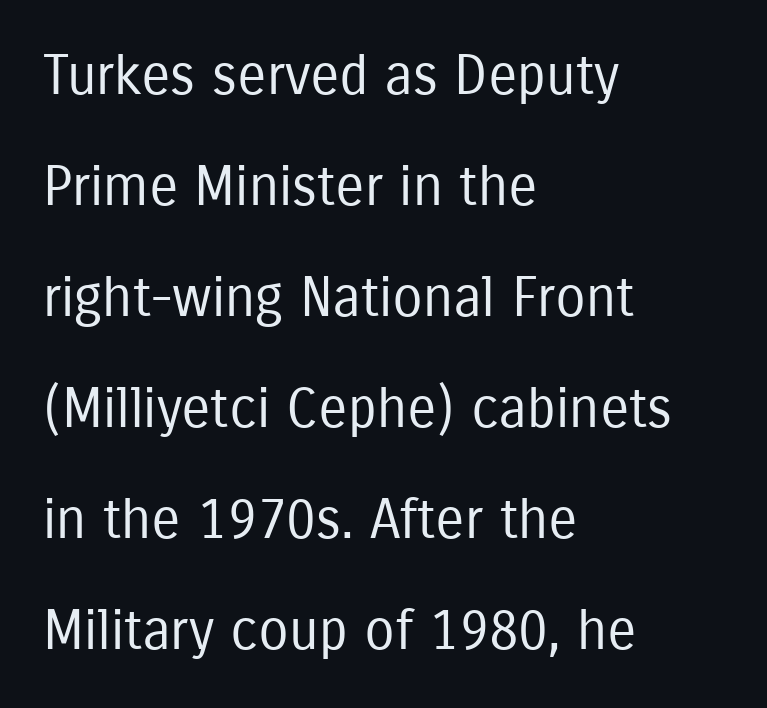
Q: Is the text bold? A: No.
Q: Is the text italic (slanted)? A: No, it is upright.
Q: Is the typeface a serif or a sans-serif typeface? A: Sans-serif.
Q: Is the text underlined? A: No.
Q: How is the paragraph aligned? A: Left-aligned.
Q: Is the spacing between letters normal or unusually wide? A: Normal.
Q: Is the spacing between lines tight, normal or loose? A: Loose.
Q: Width (condensed, normal, or wide)? A: Condensed.
Q: Stroke contrast? A: Low.
Q: x-height? A: Medium.
Q: Monospaced? A: No.
